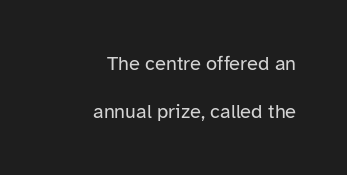
{"italic": "no", "bold": "no", "underline": "no", "align": "right", "line_spacing": "loose", "line_spacing_ratio": 2.4, "letter_spacing": "normal", "letter_spacing_em": 0.0, "glyph_px": 20}
